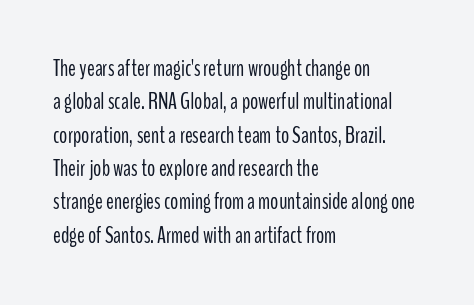
How would I describe the line gaps? Plain and ordinary. Just letters on the line, the space beneath them empty. Alignment: flush left. In terms of posture, this sample is upright.
